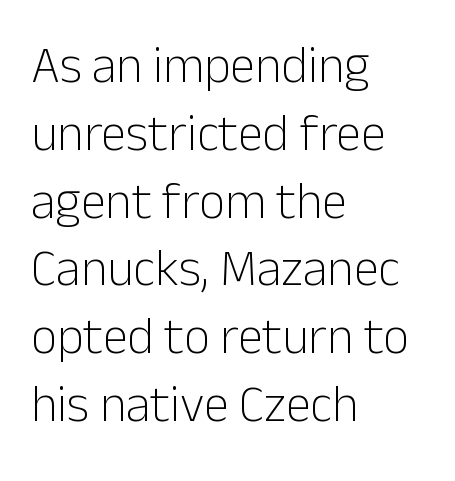
Q: Is the text bold? A: No.
Q: Is the text italic (slanted)? A: No, it is upright.
Q: Is the typeface a serif or a sans-serif typeface? A: Sans-serif.
Q: Is the text underlined? A: No.
Q: How is the paragraph aligned? A: Left-aligned.
Q: Is the spacing between letters normal or unusually wide? A: Normal.
Q: Is the spacing between lines tight, normal or loose? A: Normal.
Q: Width (condensed, normal, or wide)? A: Normal.
Q: Stroke contrast? A: Low.
Q: x-height? A: Medium.
Q: Monospaced? A: No.
